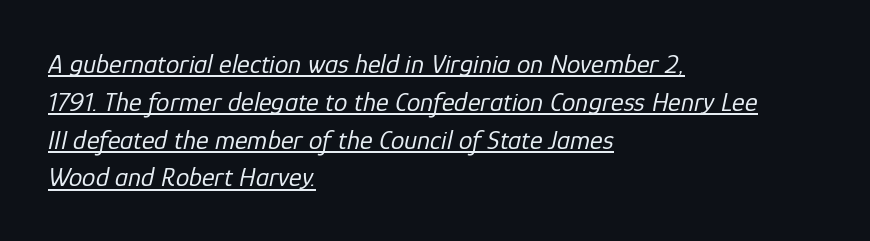
The image shows 27 px text type, italic (leaning right); set left-aligned, normal line spacing (1.4x), normal letter spacing, underlined.
